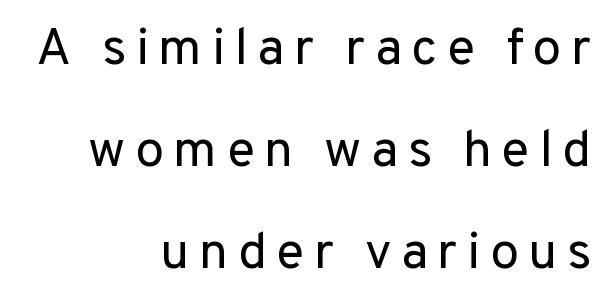
{"serif": "no", "italic": "no", "bold": "no", "weight": "regular", "width": "normal", "stroke_contrast": "low", "x_height": "medium", "monospaced": "no", "underline": "no", "align": "right", "line_spacing": "loose", "line_spacing_ratio": 1.96, "glyph_px": 52}
